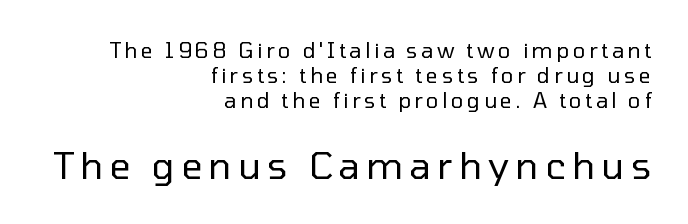
{"serif": "no", "italic": "no", "bold": "no", "weight": "regular", "width": "normal", "stroke_contrast": "low", "x_height": "medium", "monospaced": "no", "underline": "no", "align": "right", "line_spacing_ratio": 1.19, "larger_block": "second", "size_ratio": 1.76, "glyph_px": 37}
